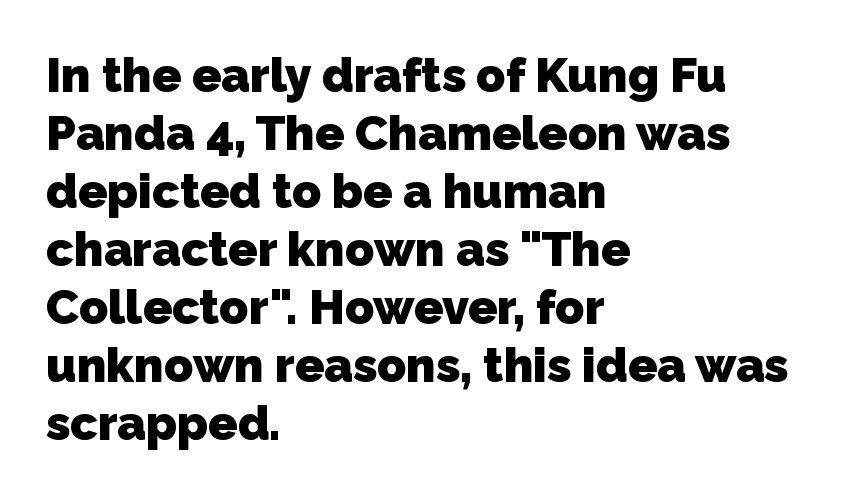
Q: Is the text bold? A: Yes.
Q: Is the typeface a serif or a sans-serif typeface? A: Sans-serif.
Q: Is the text underlined? A: No.
Q: How is the paragraph aligned? A: Left-aligned.
Q: Is the spacing between letters normal or unusually wide? A: Normal.
Q: Width (condensed, normal, or wide)? A: Normal.
Q: Stroke contrast? A: Low.
Q: x-height? A: Medium.
Q: Monospaced? A: No.
